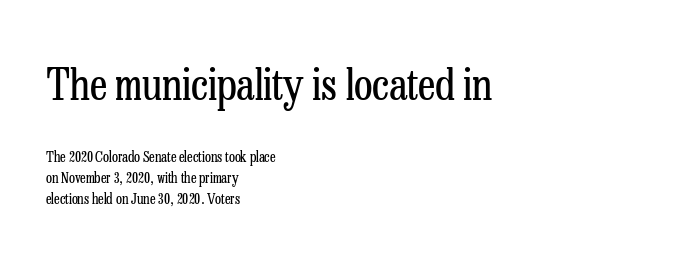
{"serif": "yes", "italic": "no", "bold": "no", "weight": "regular", "width": "condensed", "stroke_contrast": "low", "x_height": "medium", "monospaced": "no", "underline": "no", "align": "left", "line_spacing": "normal", "line_spacing_ratio": 1.49, "letter_spacing": "normal", "letter_spacing_em": 0.0, "larger_block": "first", "size_ratio": 3.07, "glyph_px": 43}
